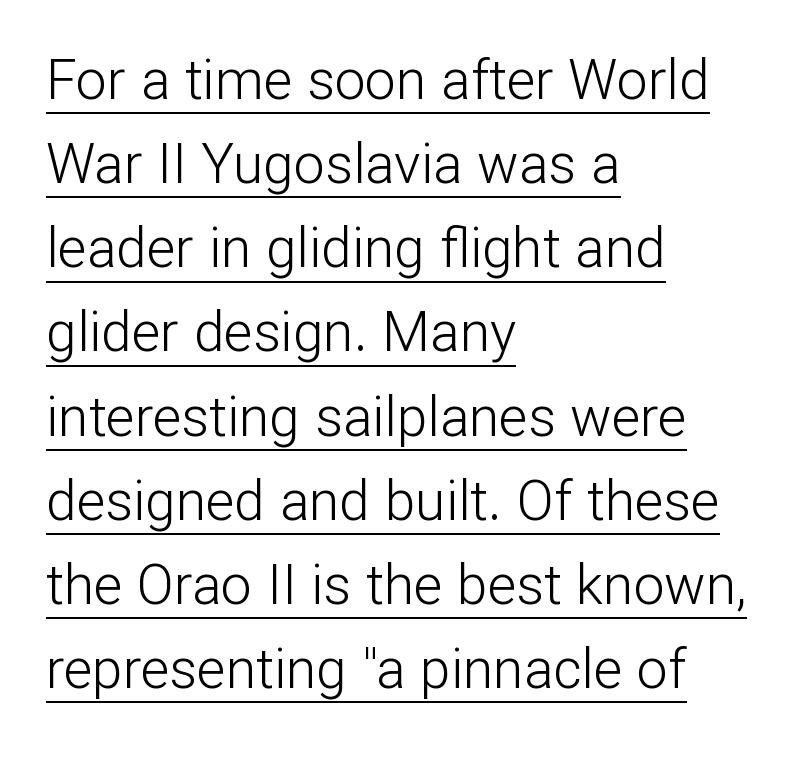
Q: Is the text bold? A: No.
Q: Is the text italic (slanted)? A: No, it is upright.
Q: Is the typeface a serif or a sans-serif typeface? A: Sans-serif.
Q: Is the text underlined? A: Yes.
Q: How is the paragraph aligned? A: Left-aligned.
Q: Is the spacing between letters normal or unusually wide? A: Normal.
Q: Is the spacing between lines tight, normal or loose? A: Normal.
Q: Width (condensed, normal, or wide)? A: Normal.
Q: Stroke contrast? A: Low.
Q: x-height? A: Medium.
Q: Monospaced? A: No.
